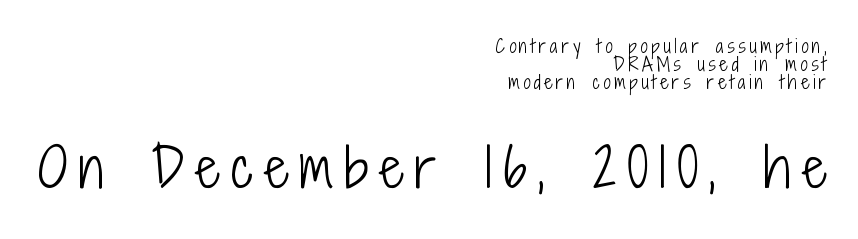
The image shows 53 px light, condensed sans-serif type, upright; set right-aligned, tight line spacing (1.0x), unusually wide letter spacing (+0.21 em), not underlined; the second (bottom) block is 2.94x larger; low stroke contrast and a medium x-height.
